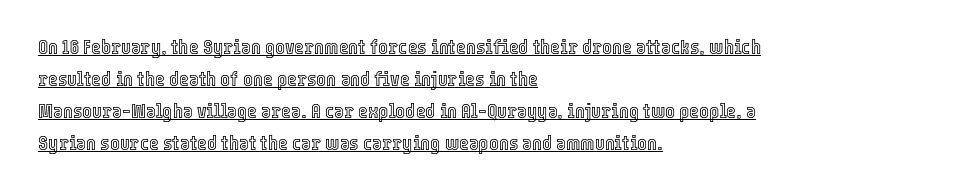
Q: Is the text italic (slanted)? A: No, it is upright.
Q: Is the text underlined? A: Yes.
Q: How is the paragraph aligned? A: Left-aligned.
Q: Is the spacing between letters normal or unusually wide? A: Normal.
Q: Is the spacing between lines tight, normal or loose? A: Normal.
